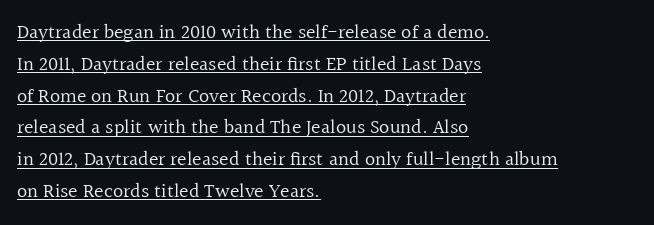
{"italic": "no", "bold": "no", "underline": "yes", "align": "left", "line_spacing": "normal", "line_spacing_ratio": 1.59, "letter_spacing": "normal", "letter_spacing_em": 0.0, "glyph_px": 20}
